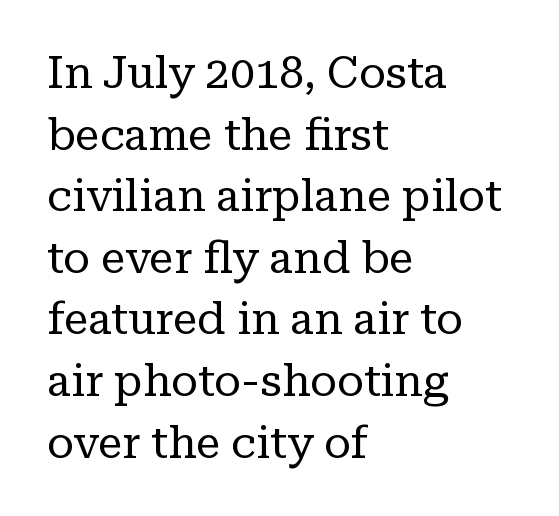
{"serif": "yes", "italic": "no", "bold": "no", "weight": "regular", "width": "normal", "stroke_contrast": "low", "x_height": "medium", "monospaced": "no", "underline": "no", "align": "left", "line_spacing": "normal", "line_spacing_ratio": 1.4, "letter_spacing": "normal", "letter_spacing_em": 0.0, "glyph_px": 44}
